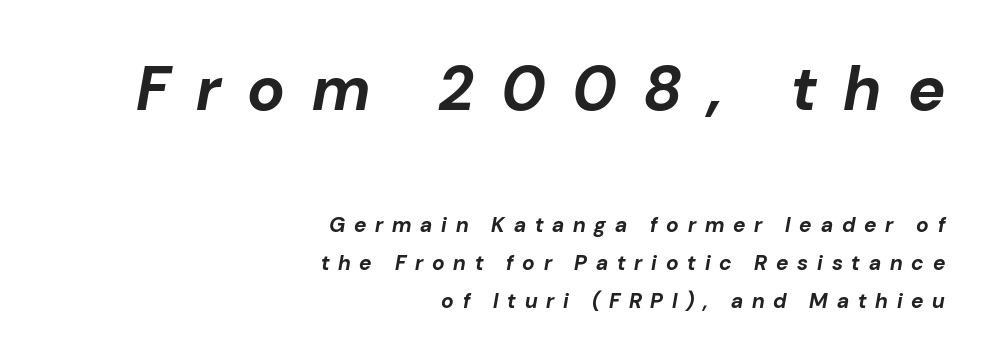
Q: Is the text bold? A: Yes.
Q: Is the text italic (slanted)? A: Yes, it leans right by about 10 degrees.
Q: Is the text underlined? A: No.
Q: How is the paragraph aligned? A: Right-aligned.
Q: Is the spacing between letters normal or unusually wide? A: Unusually wide.
Q: Which block of text is set in a larger size, the first (top) or the second (bottom)? A: The first (top) one.
Q: Width (condensed, normal, or wide)? A: Normal.
Q: Stroke contrast? A: Low.
Q: x-height? A: Medium.
Q: Monospaced? A: No.
